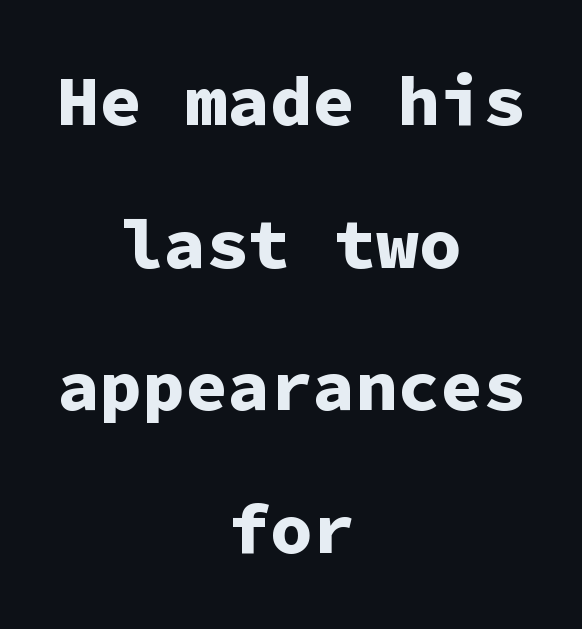
Q: Is the text bold? A: Yes.
Q: Is the text italic (slanted)? A: No, it is upright.
Q: Is the typeface a serif or a sans-serif typeface? A: Sans-serif.
Q: Is the text underlined? A: No.
Q: How is the paragraph aligned? A: Centered.
Q: Is the spacing between letters normal or unusually wide? A: Normal.
Q: Is the spacing between lines tight, normal or loose? A: Loose.
Q: Width (condensed, normal, or wide)? A: Normal.
Q: Stroke contrast? A: Low.
Q: x-height? A: Medium.
Q: Monospaced? A: Yes.
